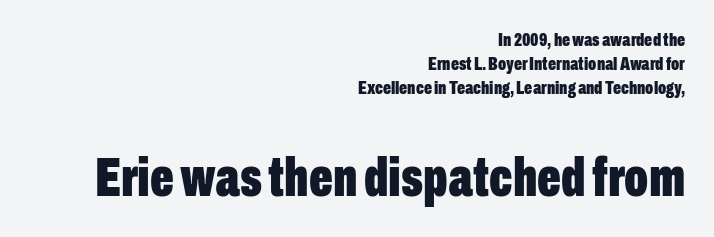
{"serif": "no", "italic": "no", "bold": "yes", "weight": "bold", "width": "condensed", "stroke_contrast": "low", "x_height": "medium", "monospaced": "no", "underline": "no", "align": "right", "line_spacing": "normal", "line_spacing_ratio": 1.26, "letter_spacing": "normal", "letter_spacing_em": 0.0, "larger_block": "second", "size_ratio": 2.95, "glyph_px": 56}
